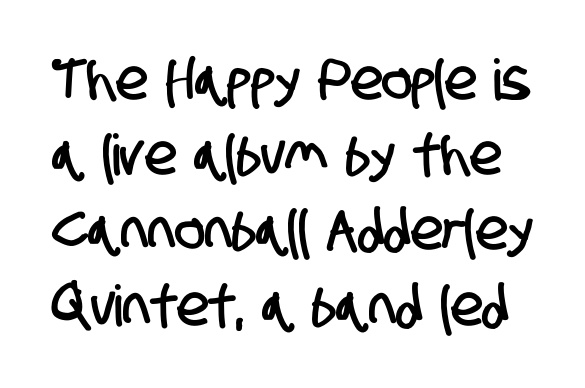
The image shows 57 px condensed sans-serif type; set normal line spacing (1.32x), normal letter spacing, not underlined; low stroke contrast and a large x-height.
